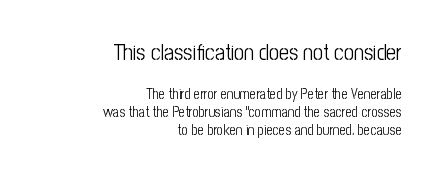
Q: Is the text bold? A: No.
Q: Is the text italic (slanted)? A: No, it is upright.
Q: Is the text underlined? A: No.
Q: How is the paragraph aligned? A: Right-aligned.
Q: Is the spacing between letters normal or unusually wide? A: Normal.
Q: Is the spacing between lines tight, normal or loose? A: Normal.
Q: Which block of text is set in a larger size, the first (top) or the second (bottom)? A: The first (top) one.
